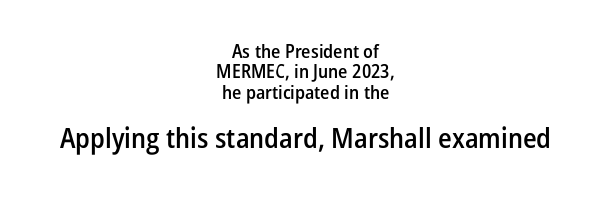
A typesetter would call this zero additional tracking. The rag falls on both sides of this text block equally. Character widths vary here, with narrow letters taking less room than wide ones. Posture: straight, roman, zero tilt. Underlining? Definitely not there.
